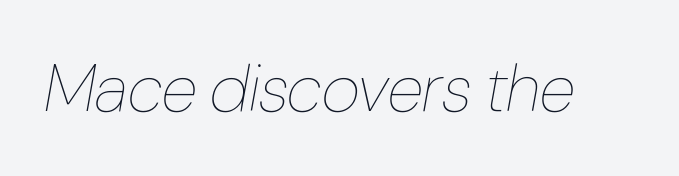
The text carries the slant typical of an italic or oblique font. These lines are rendered in a variable-pitch font. Characters follow at the spacing the type designer built in. Only glyphs here, with clear space below each row.
